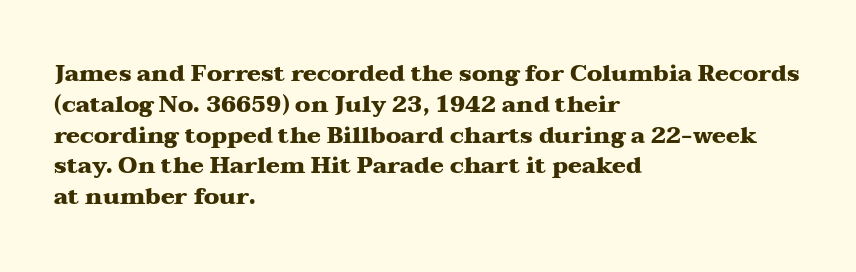
{"italic": "no", "bold": "yes", "underline": "no", "align": "left", "line_spacing": "normal", "line_spacing_ratio": 1.34, "letter_spacing": "normal", "letter_spacing_em": 0.0, "glyph_px": 23}
